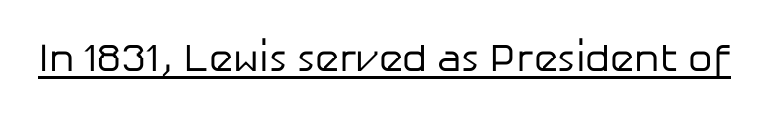
{"serif": "no", "italic": "no", "bold": "no", "weight": "regular", "width": "normal", "stroke_contrast": "low", "x_height": "medium", "monospaced": "no", "underline": "yes", "letter_spacing": "normal", "letter_spacing_em": 0.0, "glyph_px": 39}
